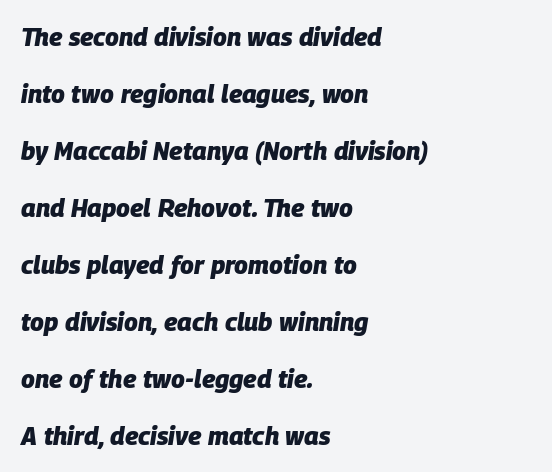
{"italic": "yes", "lean": "right", "slant_degrees": 9, "bold": "yes", "underline": "no", "align": "left", "line_spacing": "loose", "line_spacing_ratio": 2.28, "letter_spacing": "normal", "letter_spacing_em": 0.0, "glyph_px": 25}
